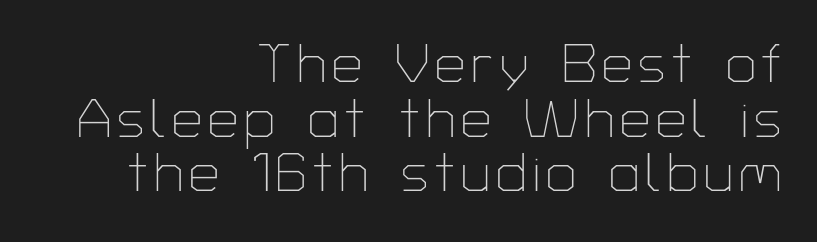
You could not count columns in this text — the font is proportionally spaced. The rendering uses a small line-height, squeezing the rows. The string is rendered with underlining switched off. Think standard paragraph weight, or any step lighter than that.
